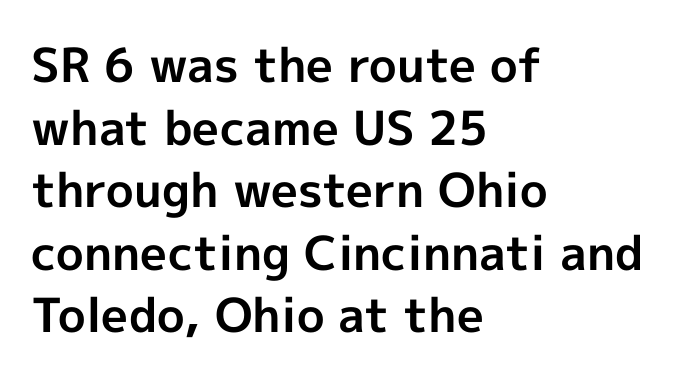
The image shows 47 px bold sans-serif type, upright; set left-aligned, normal line spacing (1.33x), normal letter spacing, not underlined; a medium x-height.
